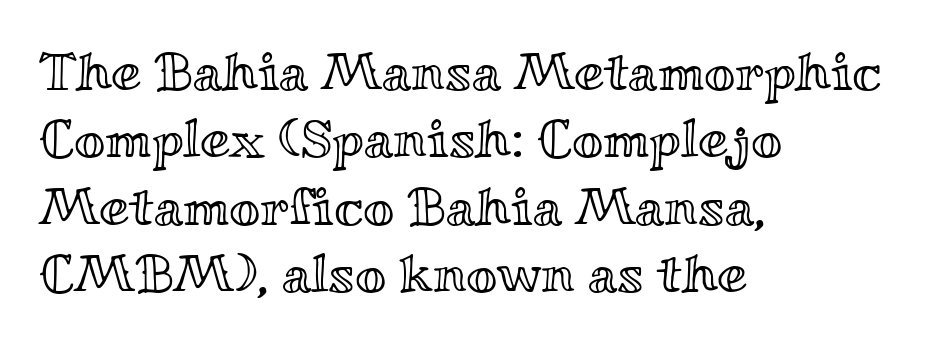
{"italic": "no", "width": "wide", "x_height": "small", "monospaced": "no", "underline": "no", "align": "left", "line_spacing": "normal", "line_spacing_ratio": 1.25, "letter_spacing": "normal", "letter_spacing_em": 0.0, "glyph_px": 54}
